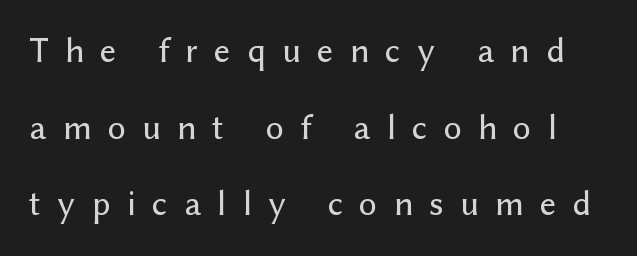
The image shows 36 px sans-serif type, upright; set loose line spacing (2.13x), unusually wide letter spacing (+0.45 em), not underlined; low stroke contrast and a medium x-height.
